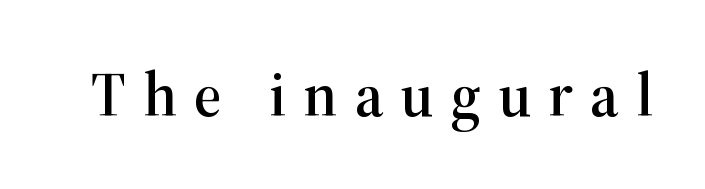
The image shows 61 px serif type, upright; set unusually wide letter spacing (+0.28 em), not underlined; high stroke contrast and a medium x-height.
